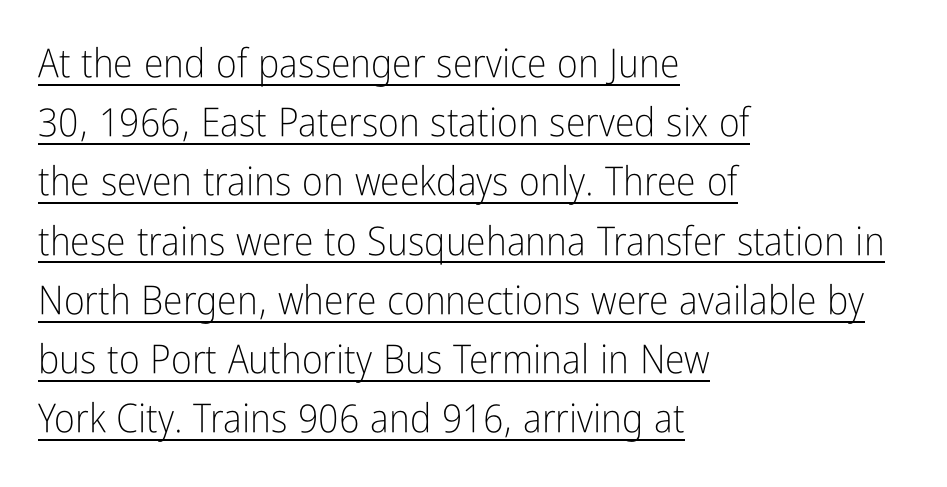
{"serif": "no", "italic": "no", "bold": "no", "weight": "light", "width": "condensed", "stroke_contrast": "low", "x_height": "medium", "monospaced": "no", "underline": "yes", "align": "left", "line_spacing": "normal", "line_spacing_ratio": 1.48, "letter_spacing": "normal", "letter_spacing_em": 0.0, "glyph_px": 40}
